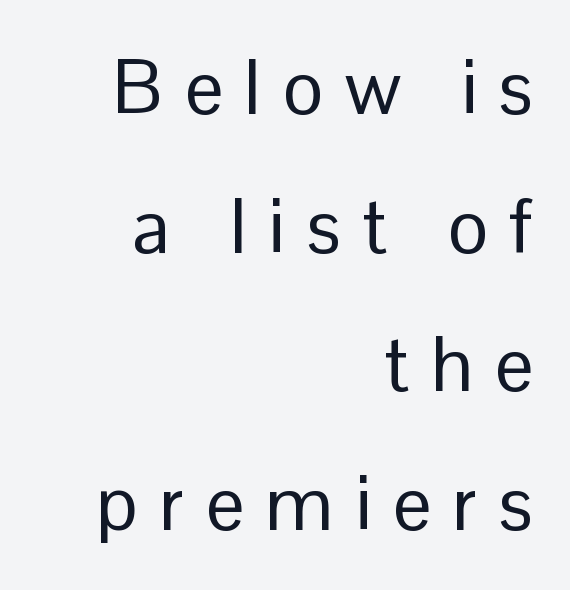
The image shows 77 px regular-weight sans-serif type, upright; set right-aligned, line spacing 1.8x, unusually wide letter spacing (+0.28 em), not underlined; low stroke contrast and a medium x-height.
